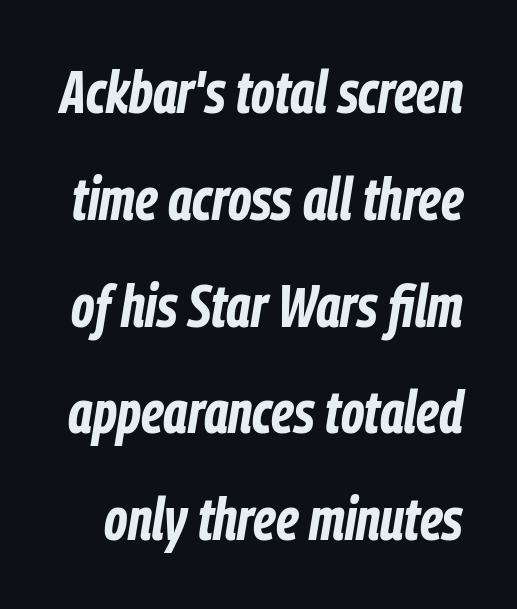
{"italic": "yes", "lean": "right", "slant_degrees": 9, "bold": "yes", "weight": "bold", "width": "condensed", "stroke_contrast": "low", "x_height": "medium", "monospaced": "no", "underline": "no", "line_spacing_ratio": 1.78, "letter_spacing": "normal", "letter_spacing_em": 0.0, "glyph_px": 60}
